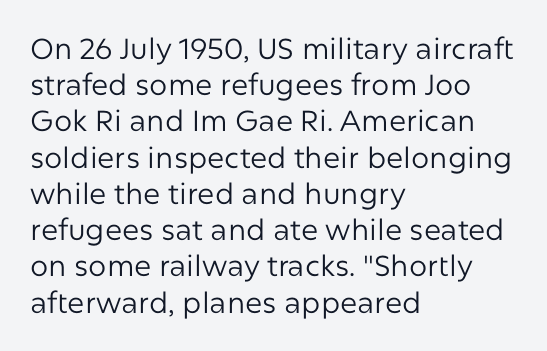
{"serif": "no", "italic": "no", "bold": "no", "weight": "regular", "width": "normal", "stroke_contrast": "low", "x_height": "medium", "monospaced": "no", "underline": "no", "align": "left", "line_spacing": "normal", "line_spacing_ratio": 1.25, "letter_spacing": "normal", "letter_spacing_em": 0.0, "glyph_px": 29}
